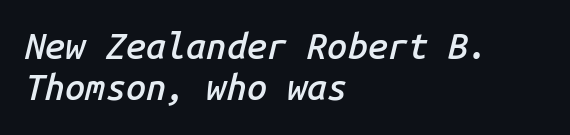
The image shows 36 px semibold type, italic (leaning right), monospaced; set left-aligned, tight line spacing (1.13x), normal letter spacing, not underlined; low stroke contrast and a medium x-height.
